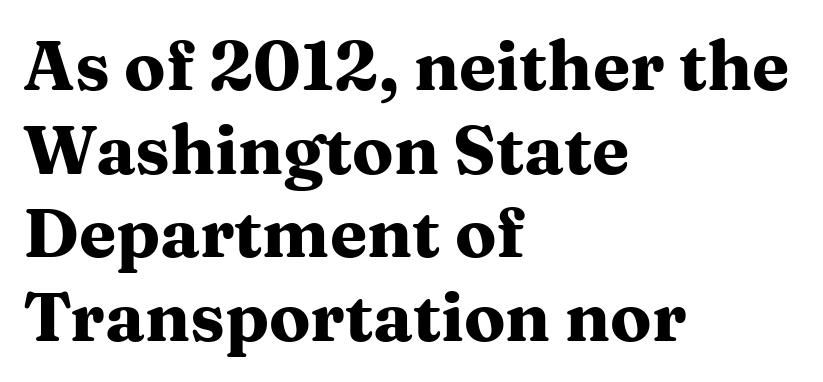
Q: Is the text bold? A: Yes.
Q: Is the text italic (slanted)? A: No, it is upright.
Q: Is the typeface a serif or a sans-serif typeface? A: Serif.
Q: Is the text underlined? A: No.
Q: How is the paragraph aligned? A: Left-aligned.
Q: Is the spacing between letters normal or unusually wide? A: Normal.
Q: Width (condensed, normal, or wide)? A: Wide.
Q: Stroke contrast? A: Medium.
Q: x-height? A: Medium.
Q: Monospaced? A: No.
